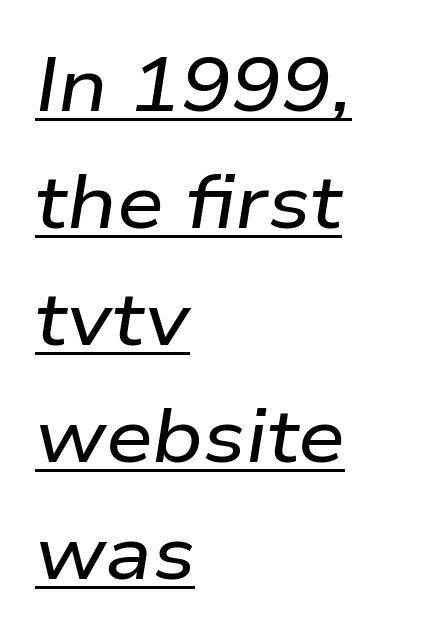
{"italic": "yes", "lean": "right", "slant_degrees": 9, "width": "wide", "stroke_contrast": "low", "x_height": "medium", "monospaced": "no", "underline": "yes", "align": "left", "line_spacing": "normal", "line_spacing_ratio": 1.56, "letter_spacing": "normal", "letter_spacing_em": 0.0, "glyph_px": 75}
